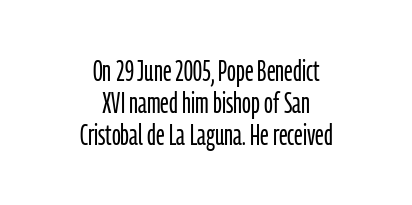
Line spacing here is tight. Glance below the letters and you will spot only blank space. Between one letter and the next there's only the usual sliver of space. Each letter keeps its own natural width here, so spacing adapts to shape.
